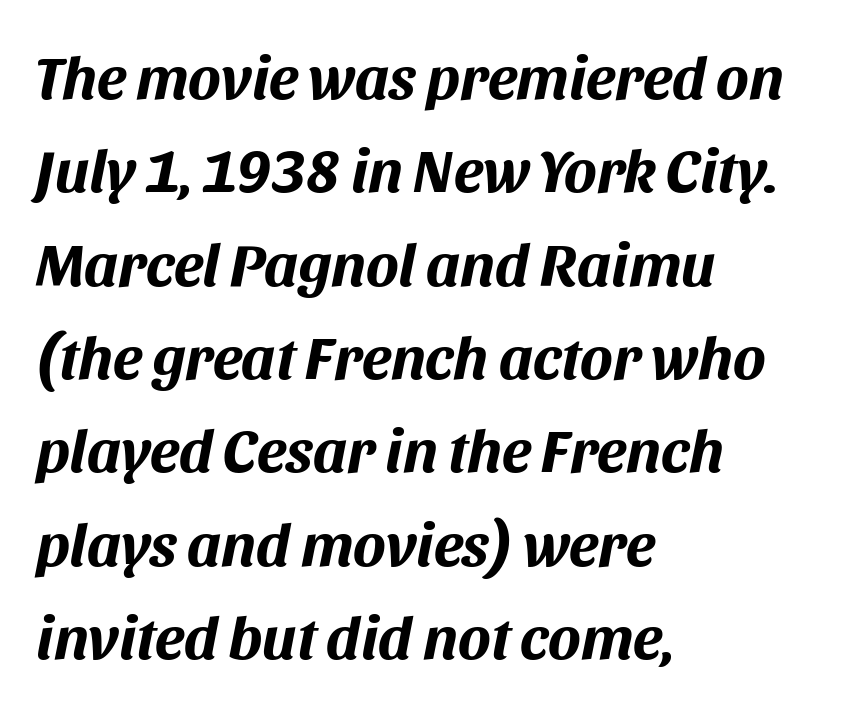
Rendered with sloped, italic letterforms. Do the characters align in a grid? No, the font is proportional. These words are printed bold, with thick strokes throughout. Every row of glyphs begins at an identical x-position on the left.
